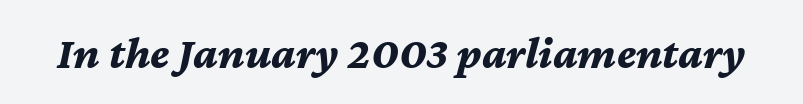
Clear beneath every line of the passage. The face used here is proportionally spaced, like ordinary book or web type. An italicized treatment has been applied to the whole sample. Honestly, the letter spacing is just normal — you wouldn't notice it. Look at the stroke-to-counter ratio: heavy, a bold.
